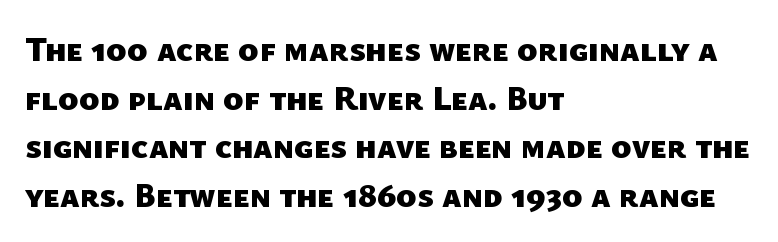
The image shows 34 px heavy sans-serif type; set left-aligned, normal line spacing (1.43x), normal letter spacing, not underlined; low stroke contrast and a medium x-height.
